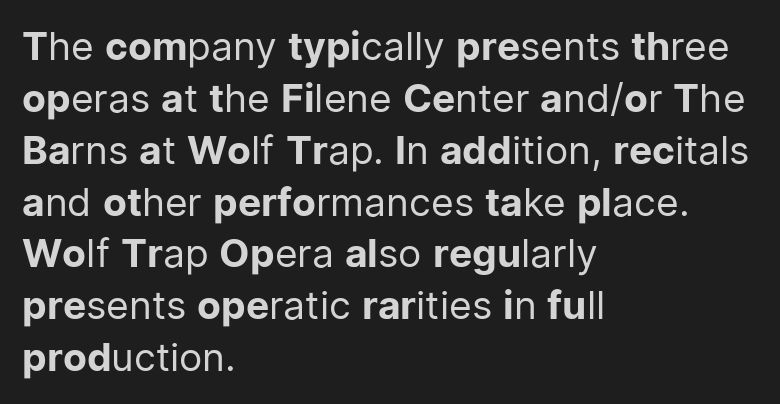
Q: Is the text bold? A: No.
Q: Is the text italic (slanted)? A: No, it is upright.
Q: Is the typeface a serif or a sans-serif typeface? A: Sans-serif.
Q: Is the text underlined? A: No.
Q: How is the paragraph aligned? A: Left-aligned.
Q: Is the spacing between letters normal or unusually wide? A: Normal.
Q: Is the spacing between lines tight, normal or loose? A: Normal.
Q: Width (condensed, normal, or wide)? A: Normal.
Q: Stroke contrast? A: Low.
Q: x-height? A: Medium.
Q: Monospaced? A: No.
